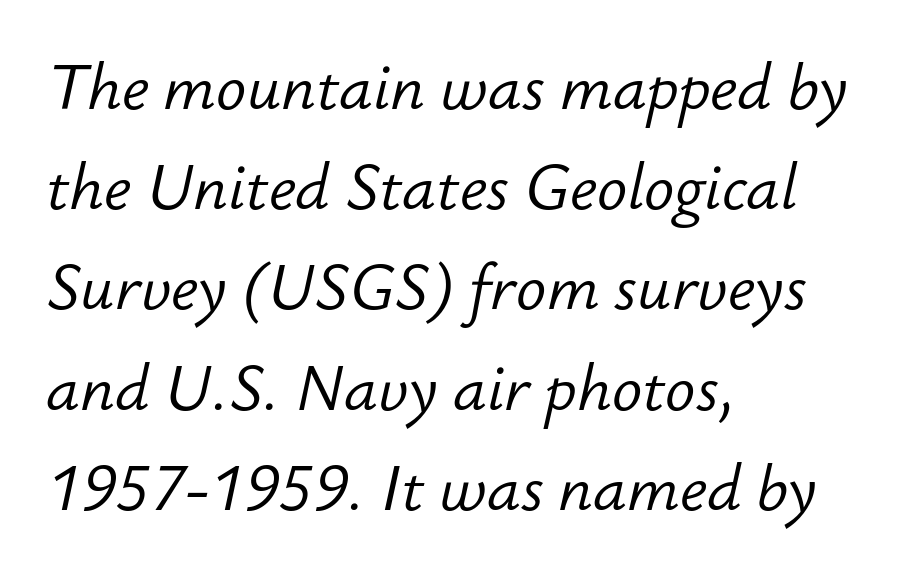
The image shows 63 px light type, italic (leaning right); set left-aligned, normal line spacing (1.59x), normal letter spacing, not underlined; low stroke contrast and a small x-height.
